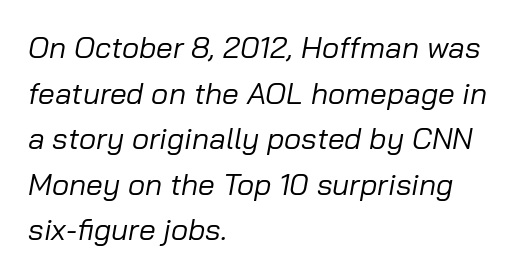
The image shows 30 px regular-weight type, italic (leaning right); set left-aligned, normal line spacing (1.52x), normal letter spacing, not underlined; low stroke contrast and a medium x-height.
